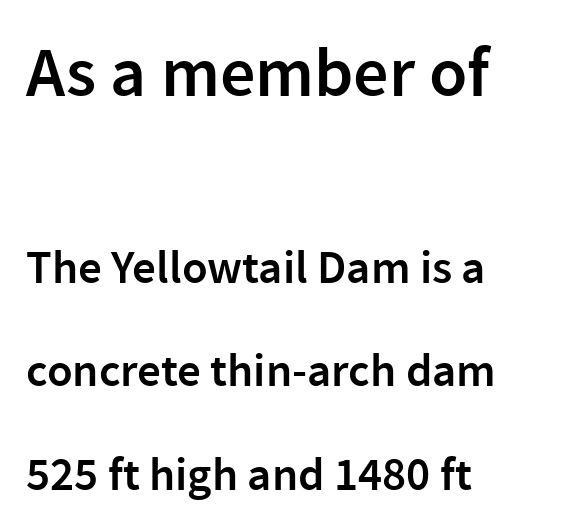
Left-aligned paragraph, ragged on the right. Moderately thickened strokes mark this as semibold type. Regarding leading, the lines here are spaced well apart. Compare the two chunks: the upper has the greater cap height. The typography opts for an upright posture over an oblique one. Varying glyph widths throughout — classic text-font behaviour.
